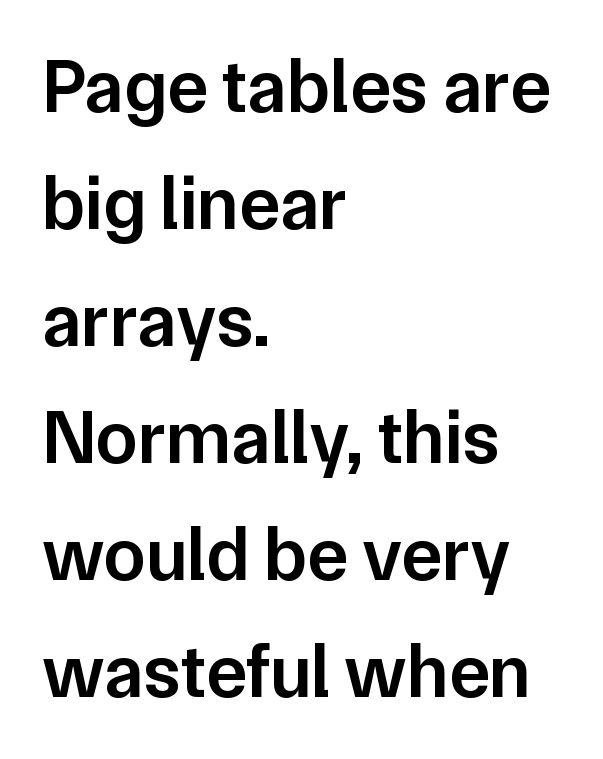
{"serif": "no", "italic": "no", "bold": "semi", "weight": "semibold", "width": "normal", "stroke_contrast": "low", "x_height": "medium", "monospaced": "no", "underline": "no", "align": "left", "line_spacing": "normal", "line_spacing_ratio": 1.54, "letter_spacing": "normal", "letter_spacing_em": 0.0, "glyph_px": 76}
